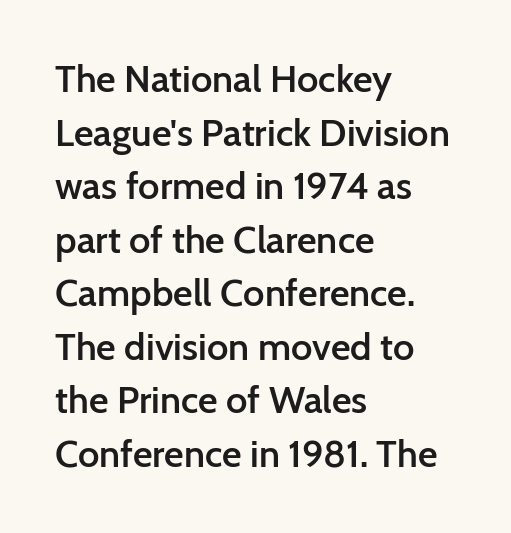
Q: Is the text bold? A: Semi-bold.
Q: Is the text italic (slanted)? A: No, it is upright.
Q: Is the typeface a serif or a sans-serif typeface? A: Sans-serif.
Q: Is the text underlined? A: No.
Q: How is the paragraph aligned? A: Left-aligned.
Q: Is the spacing between letters normal or unusually wide? A: Normal.
Q: Is the spacing between lines tight, normal or loose? A: Normal.
Q: Width (condensed, normal, or wide)? A: Normal.
Q: Stroke contrast? A: Low.
Q: x-height? A: Medium.
Q: Monospaced? A: No.
